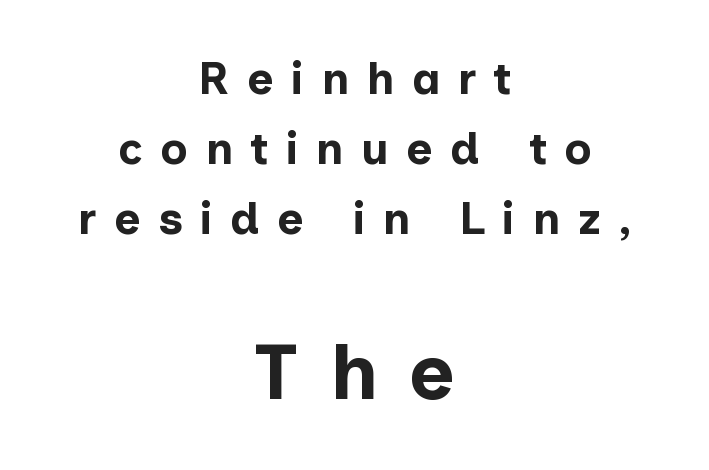
The image shows 78 px bold sans-serif type, upright; set centered, normal line spacing (1.56x), unusually wide letter spacing (+0.39 em), not underlined; the second (bottom) block is 1.73x larger; low stroke contrast and a medium x-height.
